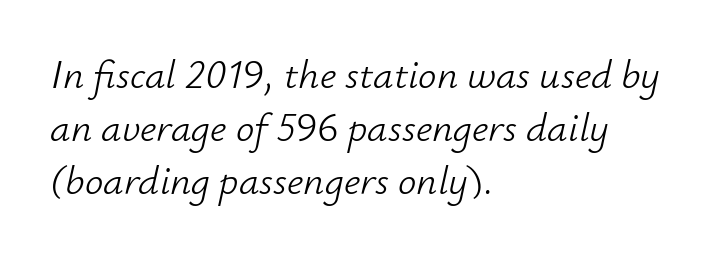
{"italic": "yes", "lean": "right", "slant_degrees": 12, "bold": "no", "weight": "light", "width": "normal", "stroke_contrast": "low", "x_height": "small", "monospaced": "no", "underline": "no", "align": "left", "line_spacing": "normal", "line_spacing_ratio": 1.29, "letter_spacing": "normal", "letter_spacing_em": 0.0, "glyph_px": 41}
